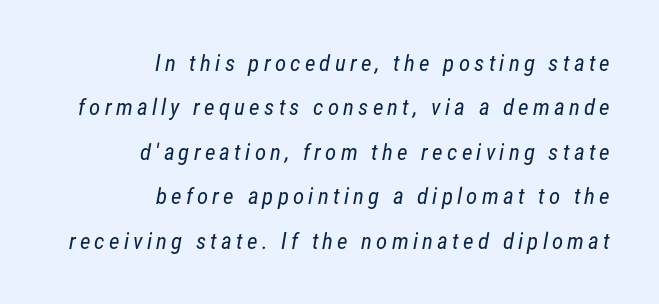
The image shows 23 px text type; set right-aligned, loose line spacing (1.93x), not underlined.
